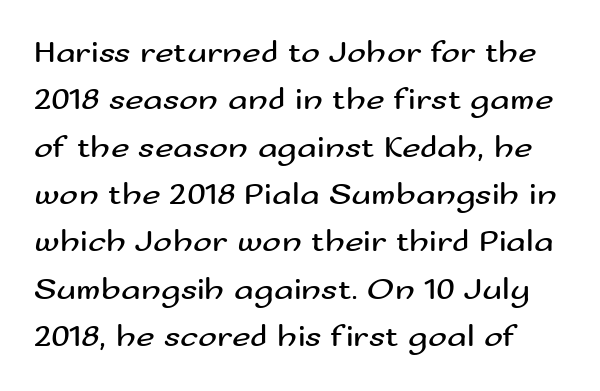
The image shows 32 px regular-weight, wide sans-serif type, upright; set normal line spacing (1.48x), normal letter spacing, not underlined; medium stroke contrast and a small x-height.
